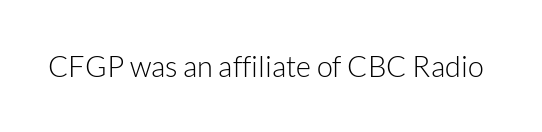
Type without underlining. Are there feet on the stems? There aren't — it's a sans. Spacing verdict: proportional, widths tailored to each character. The letterforms sit shoulder to shoulder at normal distance. The specimen reads as upright at a glance. The strokes carry an ordinary text weight at most.
